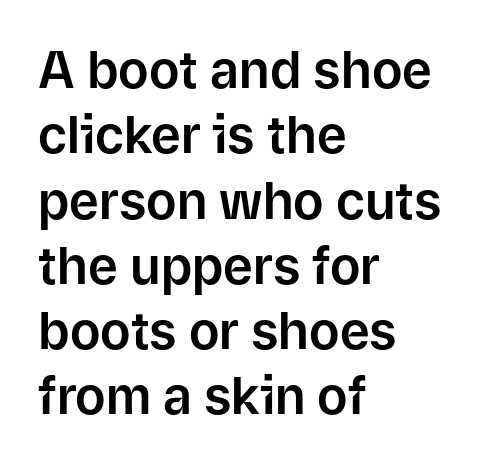
This sample is left-justified, so line endings fall wherever the words run out. The area under the type is left untouched. The glyphs in this specimen are sans serif. Is there much room between lines? A standard amount, neither cramped nor airy. In terms of posture, this sample is upright. Between one letter and the next there's only the usual sliver of space.
